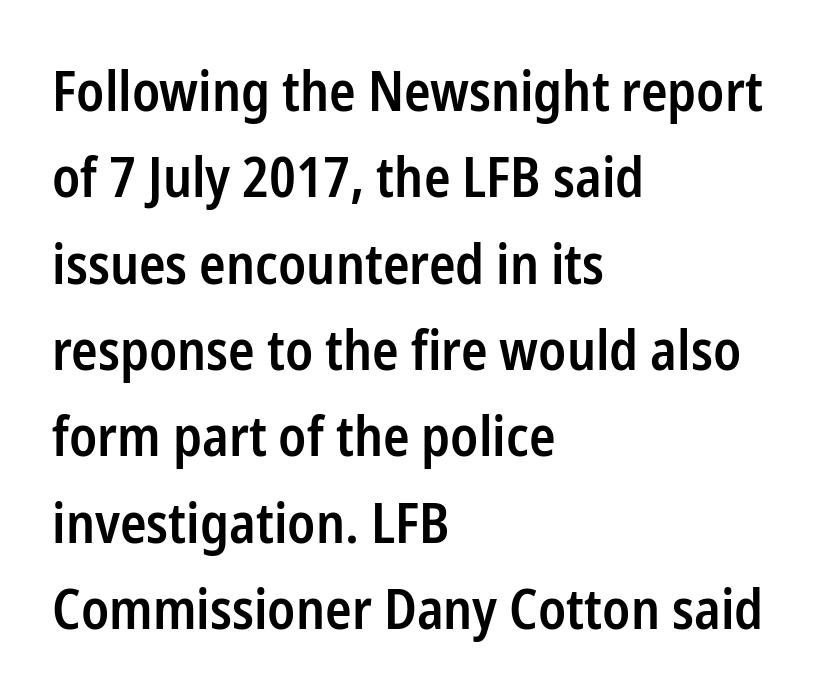
The image shows 55 px semibold, condensed sans-serif type, upright; set left-aligned, normal line spacing (1.57x), normal letter spacing, not underlined; low stroke contrast and a medium x-height.
